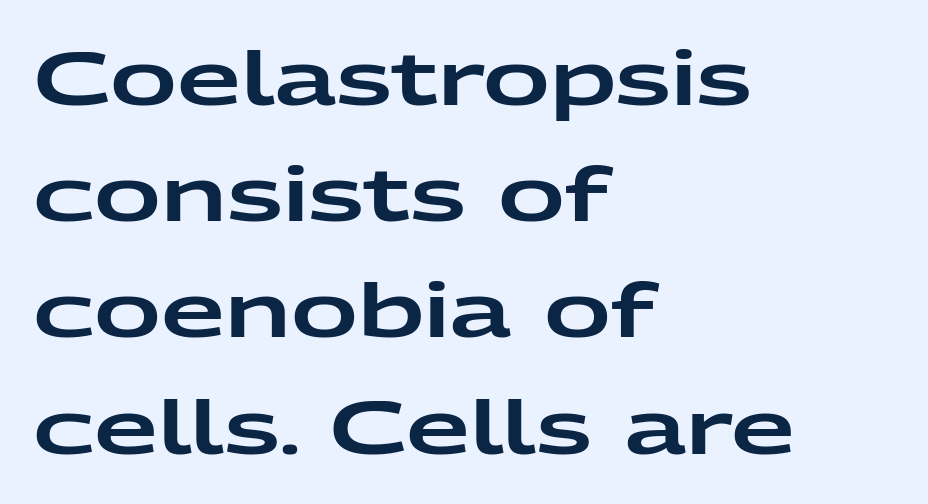
{"serif": "no", "italic": "no", "width": "wide", "stroke_contrast": "low", "x_height": "medium", "monospaced": "no", "underline": "no", "align": "left", "line_spacing": "normal", "line_spacing_ratio": 1.57, "letter_spacing": "normal", "letter_spacing_em": 0.0, "glyph_px": 74}
